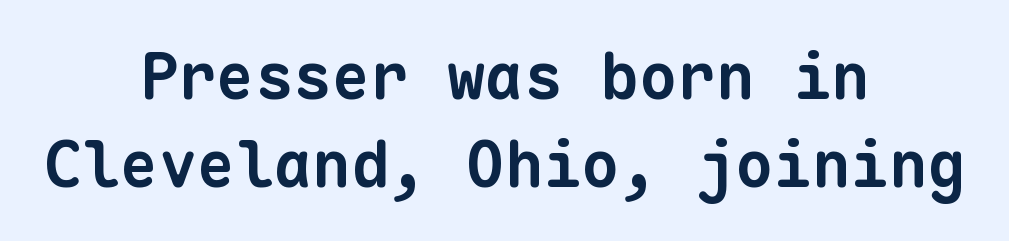
The image shows 64 px bold sans-serif type, monospaced; set centered, normal line spacing (1.38x), normal letter spacing, not underlined; low stroke contrast and a medium x-height.
